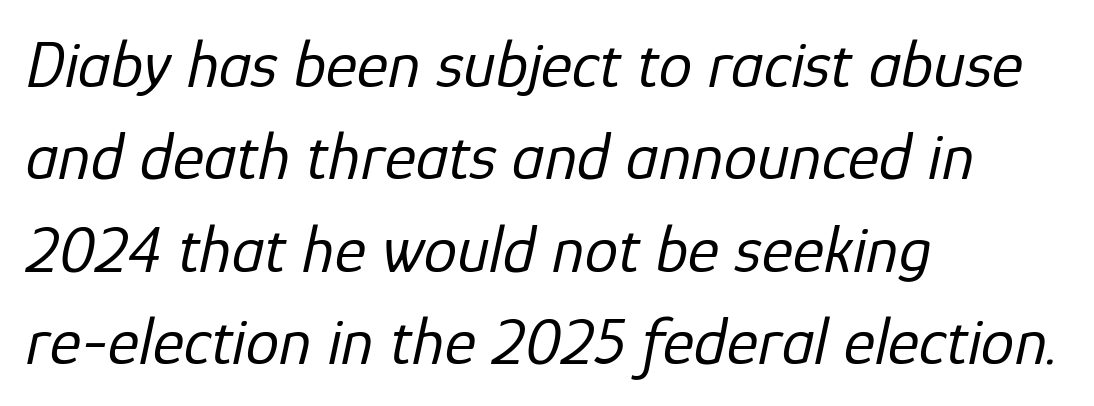
{"italic": "yes", "lean": "right", "slant_degrees": 12, "bold": "no", "weight": "regular", "width": "normal", "stroke_contrast": "low", "x_height": "medium", "monospaced": "no", "underline": "no", "align": "left", "line_spacing": "normal", "line_spacing_ratio": 1.38, "letter_spacing": "normal", "letter_spacing_em": 0.0, "glyph_px": 67}
